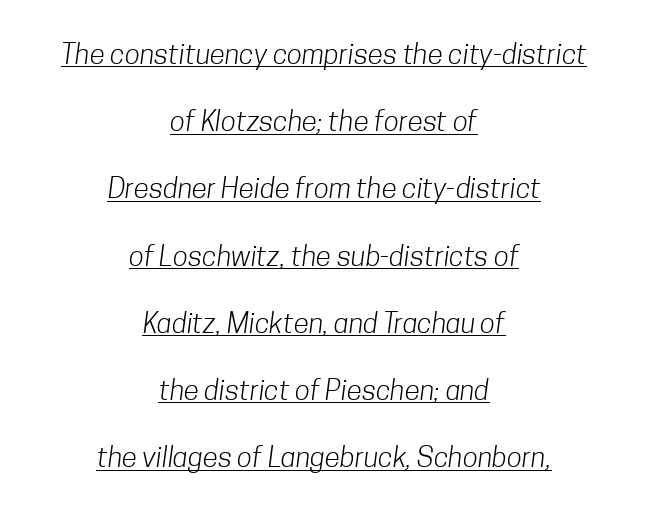
The image shows 28 px light, condensed sans-serif type; set centered, loose line spacing (2.4x), normal letter spacing, underlined; low stroke contrast and a medium x-height.
